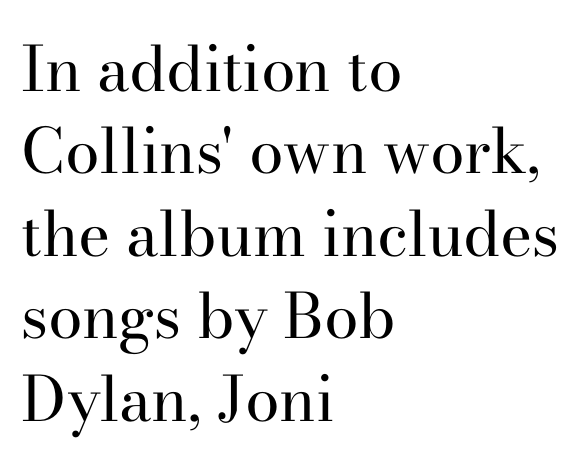
Varying glyph widths throughout — classic text-font behaviour. Examine the stroke ends and you'll spot serifs. The letters stand straight up with perfectly vertical stems. The paragraph shown leans on its left margin. Weight: in the light-to-regular range.
